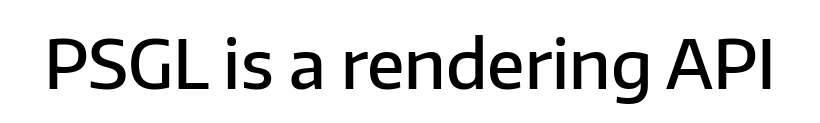
The passage shown is typeset with a sans-serif family. Underline: absent. Quick note: not italic, upright. Proportional: the letters do not fall into vertical columns.
